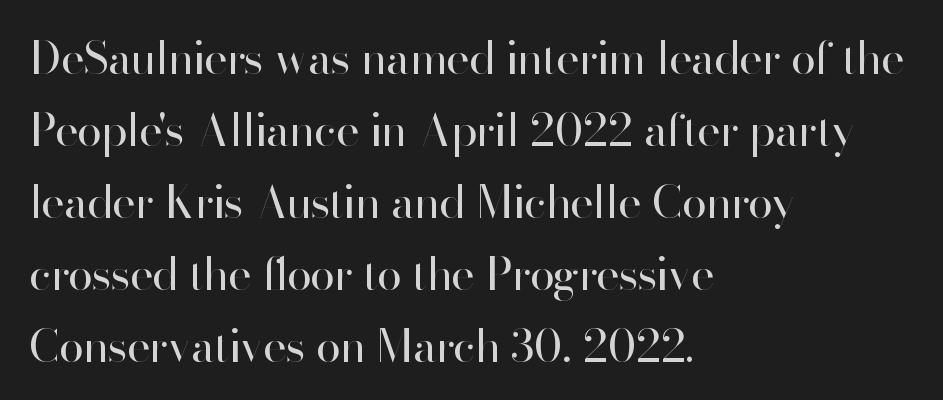
You could not count columns in this text — the font is proportionally spaced. Caption: multi-line text, flush left, ragged right. Weight: not bold — regular or lighter. Caption: standard tracking, unaltered. Are there feet on the stems? There aren't — it's a sans. Bare-footed words on every line.
